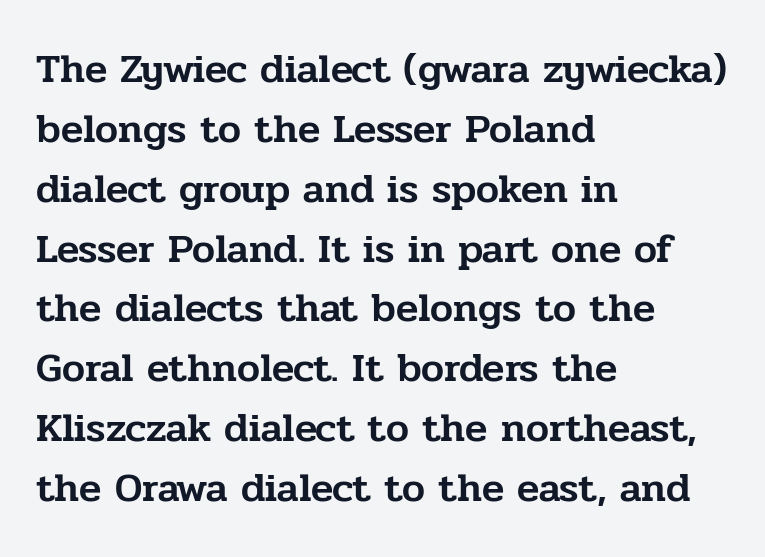
The letters stand upright; this is a roman face. Does the leading feel generous? No, just average. How are the letters spaced? Ordinarily, with no added tracking. Letters rest on an invisible, unmarked baseline. The passage shown is typeset with a serif family.
